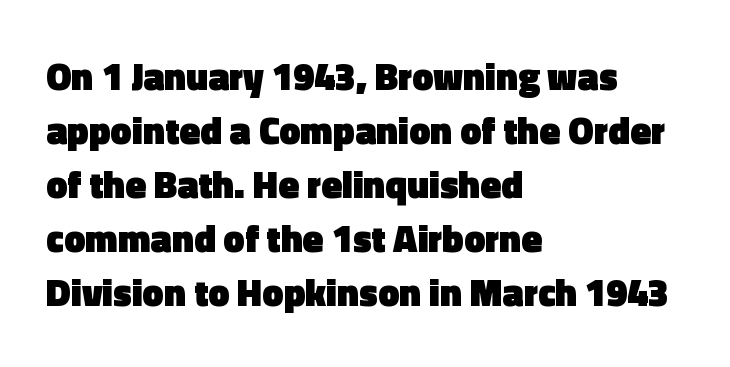
The image shows 38 px heavy sans-serif type, upright; set left-aligned, normal line spacing (1.42x), normal letter spacing, not underlined; a medium x-height.
